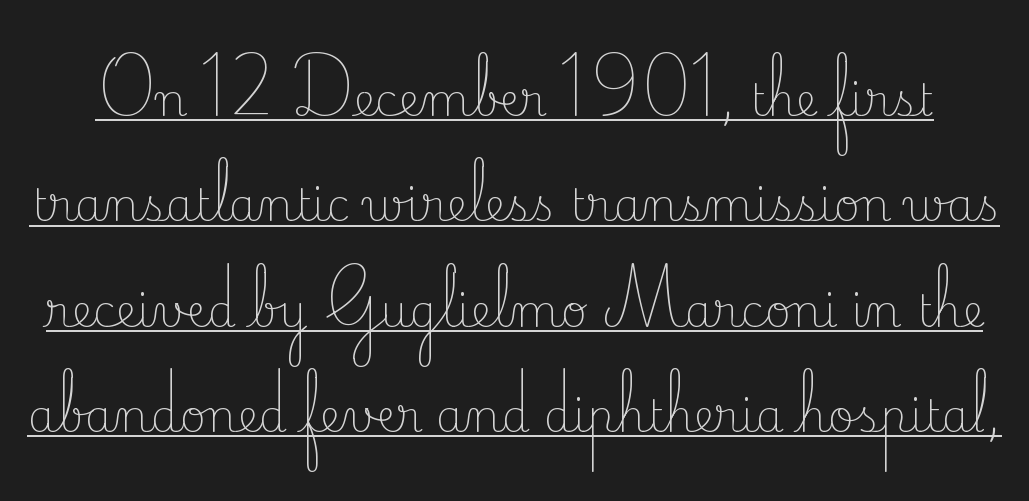
Bold? No — there's no thickening of the strokes. You could not count columns in this text — the font is proportionally spaced. In terms of posture, this sample is upright. Widely set lines give the paragraph a tall, airy silhouette. Type style note: has serifs.
